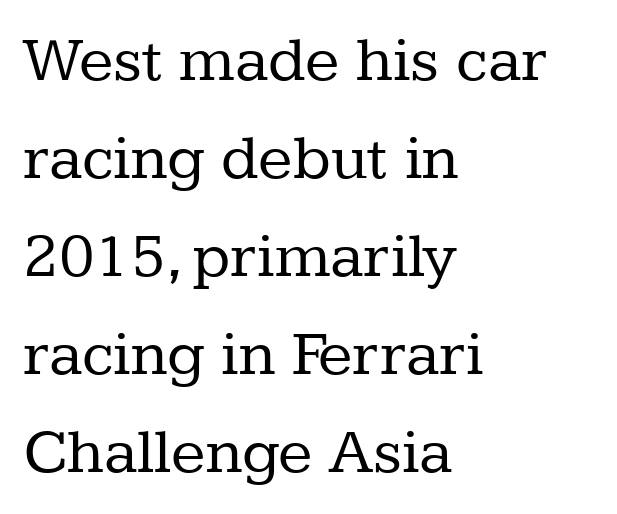
{"serif": "yes", "italic": "no", "bold": "no", "weight": "regular", "width": "normal", "stroke_contrast": "low", "x_height": "medium", "monospaced": "no", "underline": "no", "align": "left", "line_spacing": "normal", "line_spacing_ratio": 1.53, "letter_spacing": "normal", "letter_spacing_em": 0.0, "glyph_px": 64}
